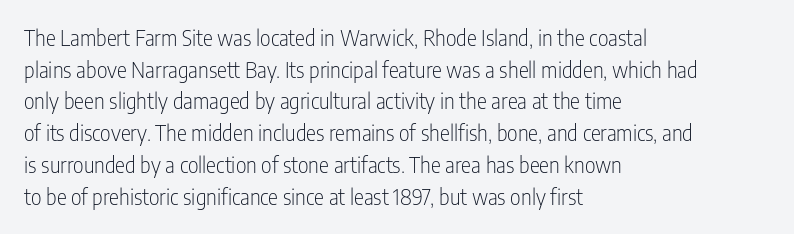
Q: Is the text bold? A: No.
Q: Is the text italic (slanted)? A: No, it is upright.
Q: Is the text underlined? A: No.
Q: How is the paragraph aligned? A: Left-aligned.
Q: Is the spacing between letters normal or unusually wide? A: Normal.
Q: Is the spacing between lines tight, normal or loose? A: Normal.
